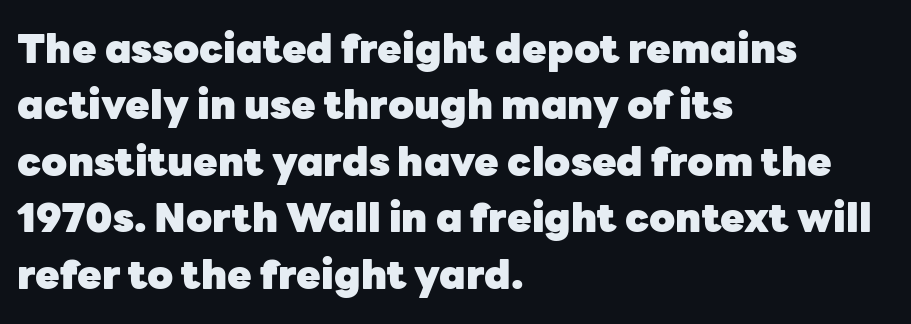
{"serif": "no", "italic": "no", "bold": "yes", "weight": "heavy", "width": "normal", "stroke_contrast": "low", "x_height": "medium", "monospaced": "no", "underline": "no", "align": "left", "line_spacing": "normal", "line_spacing_ratio": 1.41, "letter_spacing": "normal", "letter_spacing_em": 0.0, "glyph_px": 40}
